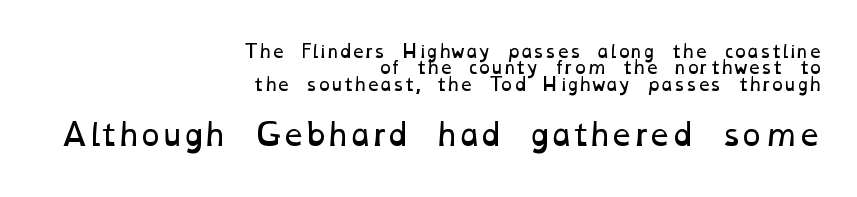
Horizontal bands of white between lines are thin slivers. Stems and bowls with no extra thickness — not bold. Note: smaller setting up top, larger setting below. Where is the straight margin? On the right. Anything drawn beneath the words? Only blank space. The rendering uses natural spacing where letterforms have individual widths.
